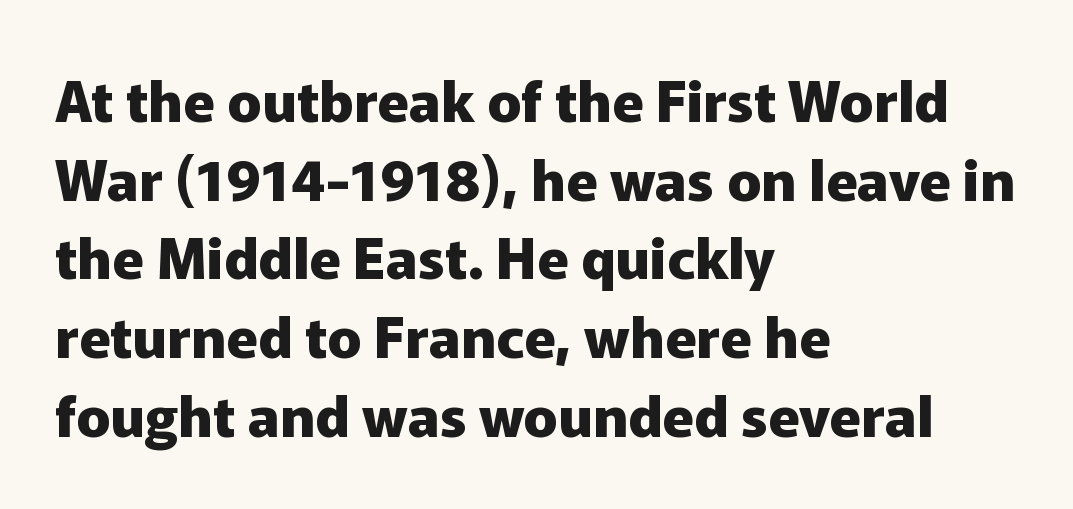
{"serif": "no", "italic": "no", "bold": "yes", "weight": "heavy", "width": "normal", "stroke_contrast": "low", "x_height": "medium", "monospaced": "no", "underline": "no", "align": "left", "line_spacing": "normal", "line_spacing_ratio": 1.38, "letter_spacing": "normal", "letter_spacing_em": 0.0, "glyph_px": 57}
